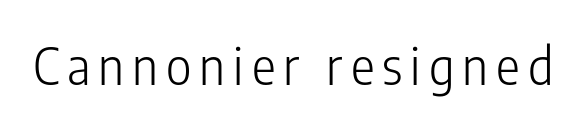
The letters advance in unequal steps, a hallmark of proportional type. Descenders hang freely into open space. A quiet, ordinary-to-light weight characterises the typeface. Italic: no, the glyphs are upright roman. A typesetter would label this face a sans.
